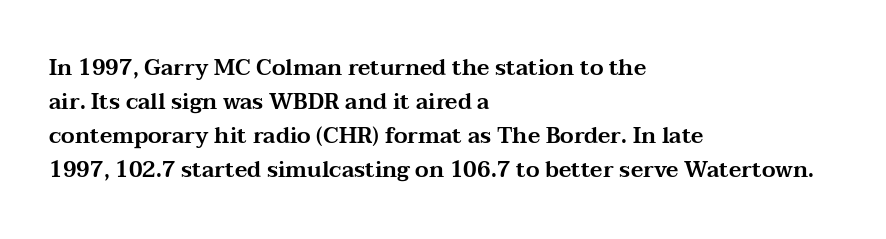
Students, observe: this is what conventionally led text looks like. This sample uses an upright cut, with every glyph sitting square on the baseline. A clean baseline with only descenders dipping below it. Each word holds together tightly as a unit, with standard inter-letter gaps.
